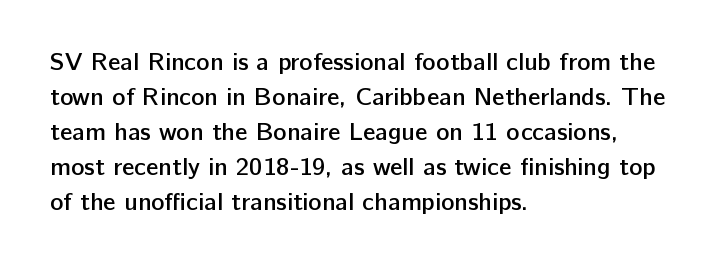
The image shows 25 px text type, upright; set left-aligned, normal line spacing (1.4x), normal letter spacing, not underlined.
